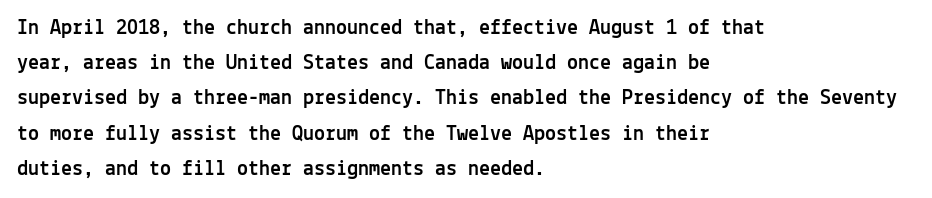
The face used here is rendered with its standard letterfit. A bare baseline throughout the passage. The compositor pushed each line to the left boundary. Regarding leading, the lines here are spaced in the standard way.
